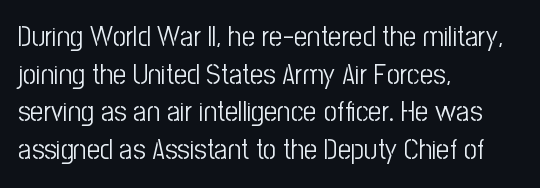
Descender tails drop into unmarked territory. This sample has the flowing, uneven cadence of proportional lettering. Upright lettering throughout. What's the leading like? Ordinary, nothing unusual. Standard letterfit; no display-style spreading of the glyphs. To sum up the face: it is a sans, with no serifs.
